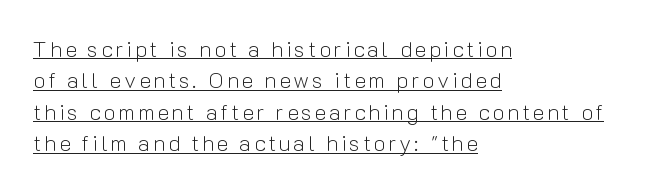
Q: Is the text bold? A: No.
Q: Is the text italic (slanted)? A: No, it is upright.
Q: Is the text underlined? A: Yes.
Q: How is the paragraph aligned? A: Left-aligned.
Q: Is the spacing between lines tight, normal or loose? A: Normal.
